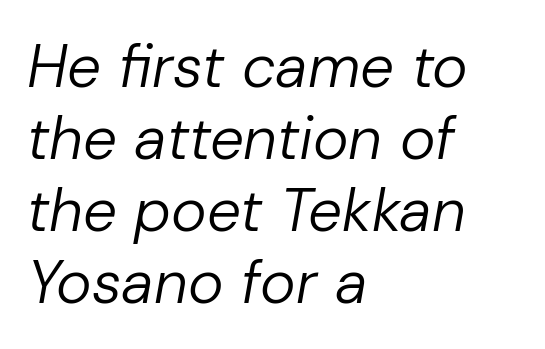
Bare-footed words on every line. Here the designer chose a conventional face with non-uniform glyph widths. The ragged edge is on the right, which tells us the setting is flush left. The lettering tilts uniformly, giving the passage an italic look. The letterforms sit at book weight or below.
